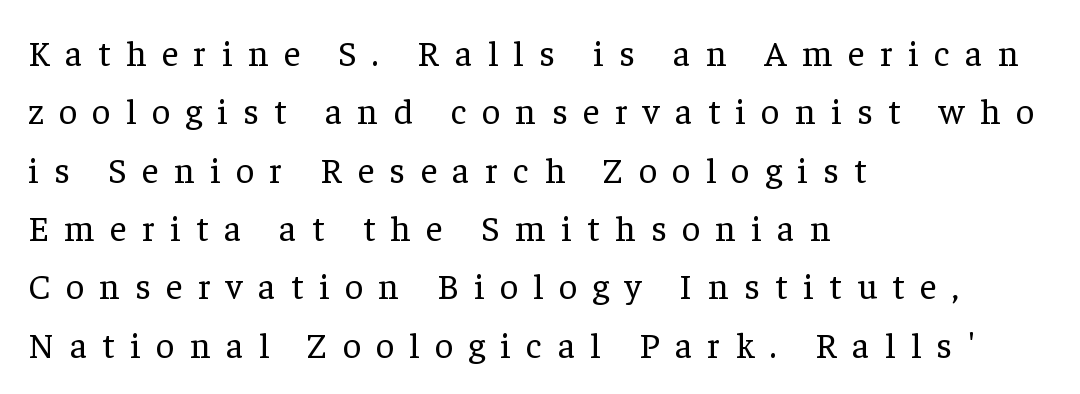
Q: Is the text bold? A: No.
Q: Is the text italic (slanted)? A: No, it is upright.
Q: Is the typeface a serif or a sans-serif typeface? A: Serif.
Q: Is the text underlined? A: No.
Q: How is the paragraph aligned? A: Left-aligned.
Q: Is the spacing between letters normal or unusually wide? A: Unusually wide.
Q: Is the spacing between lines tight, normal or loose? A: Normal.
Q: Width (condensed, normal, or wide)? A: Normal.
Q: Stroke contrast? A: Low.
Q: x-height? A: Medium.
Q: Monospaced? A: No.
